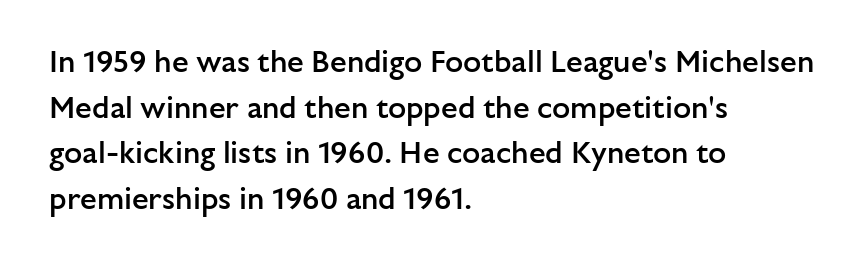
{"serif": "no", "italic": "no", "bold": "semi", "weight": "semibold", "width": "normal", "stroke_contrast": "low", "x_height": "medium", "monospaced": "no", "underline": "no", "align": "left", "line_spacing": "normal", "line_spacing_ratio": 1.52, "letter_spacing": "normal", "letter_spacing_em": 0.0, "glyph_px": 30}
